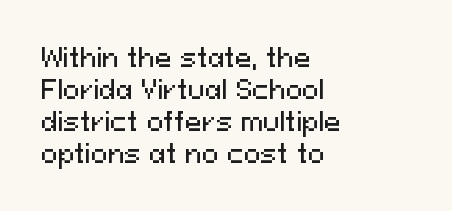
The image shows 25 px text type, upright; set left-aligned, normal line spacing (1.28x), normal letter spacing, not underlined.
